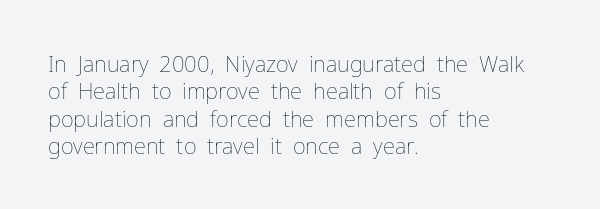
{"italic": "no", "bold": "no", "underline": "no", "align": "left", "line_spacing_ratio": 1.24, "letter_spacing": "normal", "letter_spacing_em": 0.0, "glyph_px": 22}
